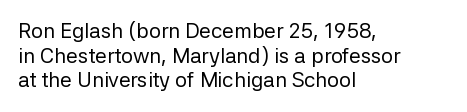
The foot of each line stays bare and open. Ink coverage per letter is moderate at most. Compared with a centered layout, this one pins lines to the left instead. Style check: upright. The horizontal fit of the characters is conventional and even.
